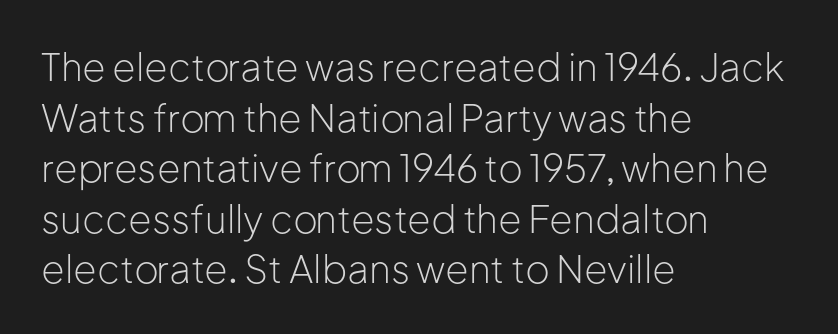
Posture: straight, roman, zero tilt. There is no visible air inserted between adjacent glyphs. One-word summary of the alignment: left. Successive baselines arrive at the customary interval. Look at the bottom of the vertical strokes: they stop flat, with no serifs. The words here are not underlined.
